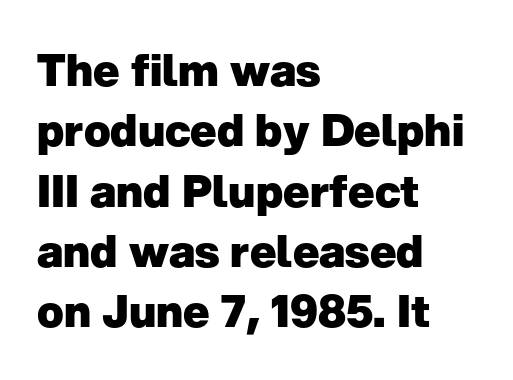
You can tell it's not italic because the verticals are truly vertical. The passage shown stacks its lines at a standard gap. Is this a fixed-width face? No — the glyphs have proportional, varying widths. Weight: bold.
